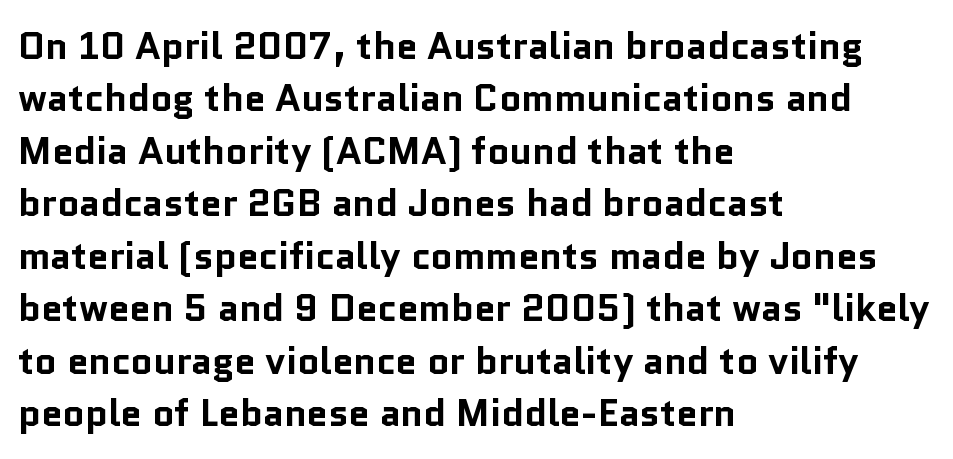
Q: Is the text bold? A: Yes.
Q: Is the text italic (slanted)? A: No, it is upright.
Q: Is the typeface a serif or a sans-serif typeface? A: Sans-serif.
Q: Is the text underlined? A: No.
Q: How is the paragraph aligned? A: Left-aligned.
Q: Is the spacing between letters normal or unusually wide? A: Normal.
Q: Is the spacing between lines tight, normal or loose? A: Normal.
Q: Width (condensed, normal, or wide)? A: Normal.
Q: Stroke contrast? A: Low.
Q: x-height? A: Medium.
Q: Monospaced? A: No.
